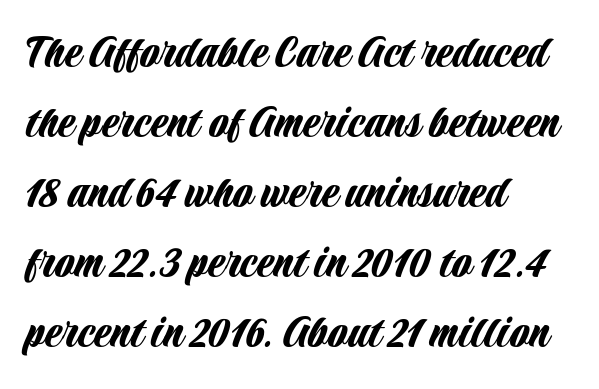
The image shows 50 px condensed sans-serif type; set left-aligned, normal line spacing (1.4x), normal letter spacing, not underlined; low stroke contrast and a large x-height.
